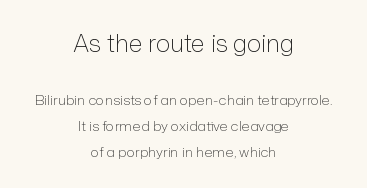
{"italic": "no", "bold": "no", "underline": "no", "align": "center", "line_spacing_ratio": 1.87, "letter_spacing": "normal", "letter_spacing_em": 0.0, "larger_block": "first", "size_ratio": 1.71, "glyph_px": 24}
